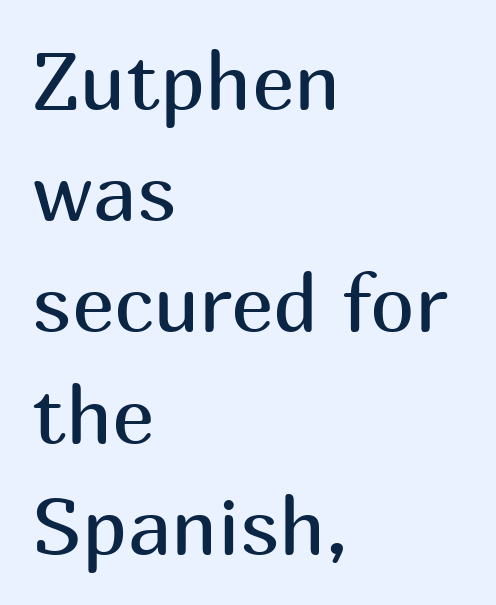
Q: Is the text bold? A: No.
Q: Is the text italic (slanted)? A: No, it is upright.
Q: Is the typeface a serif or a sans-serif typeface? A: Sans-serif.
Q: Is the text underlined? A: No.
Q: How is the paragraph aligned? A: Left-aligned.
Q: Is the spacing between letters normal or unusually wide? A: Normal.
Q: Is the spacing between lines tight, normal or loose? A: Normal.
Q: Width (condensed, normal, or wide)? A: Normal.
Q: Stroke contrast? A: Medium.
Q: x-height? A: Medium.
Q: Monospaced? A: No.
